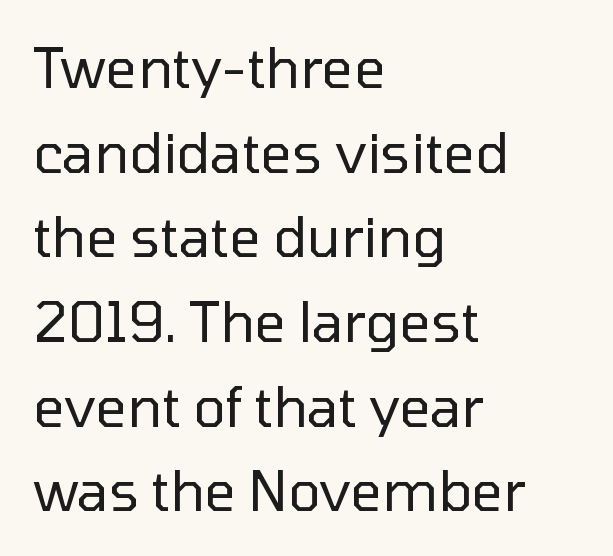
Here the designer chose a conventional face with non-uniform glyph widths. A typesetter would label this face a sans. A student would call this left alignment; a typographer would say flush left, rag right. No italicization has been applied; the sample stays upright.
